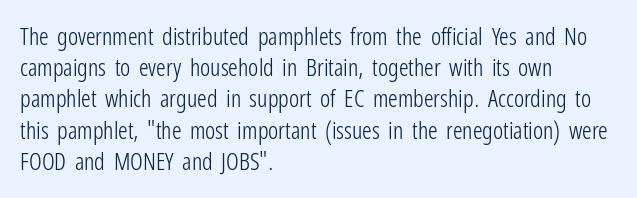
Q: Is the text bold? A: No.
Q: Is the text italic (slanted)? A: No, it is upright.
Q: Is the text underlined? A: No.
Q: How is the paragraph aligned? A: Left-aligned.
Q: Is the spacing between letters normal or unusually wide? A: Normal.
Q: Is the spacing between lines tight, normal or loose? A: Normal.
